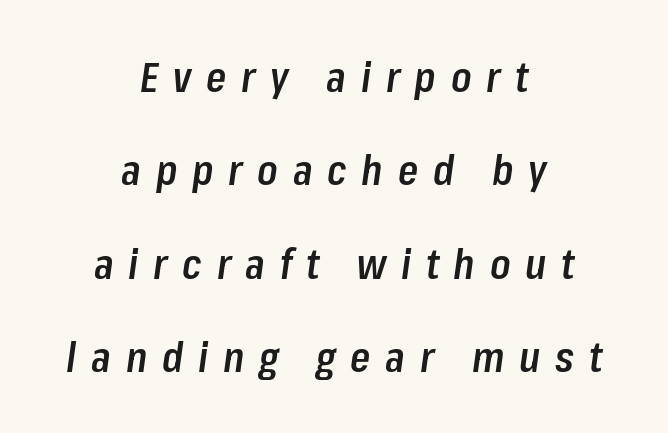
The rendering uses a large line-height, opening up the rows. Neither beginnings nor endings align; midpoints do. The characters look somewhat weighty, a semibold short of true bold. A typesetter would call this heavily tracked-out type. Proportional: the letters do not fall into vertical columns.
